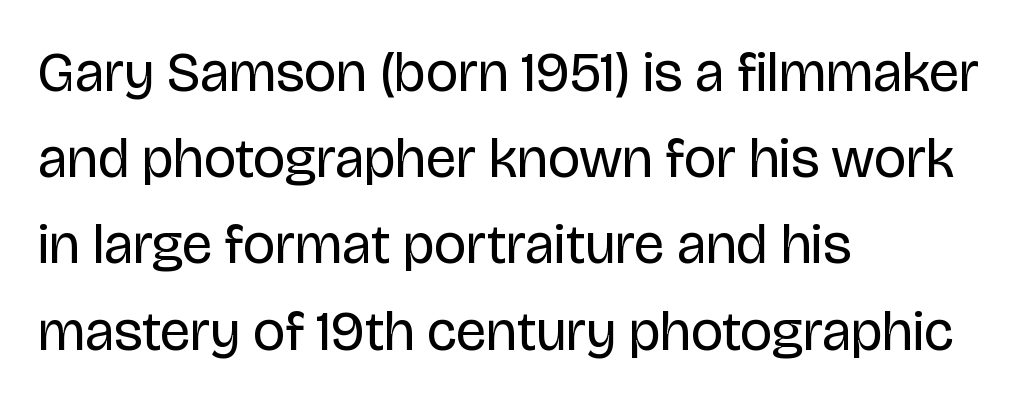
Is there much room between lines? A standard amount, neither cramped nor airy. A typesetter would call this proportional, since set widths differ per character. Observe the ordinary spacing: letters are neighbours, not strangers. Anything drawn beneath the words? Only blank space. These lines are composed in type without serifs. This is the regular roman posture of the typeface.
